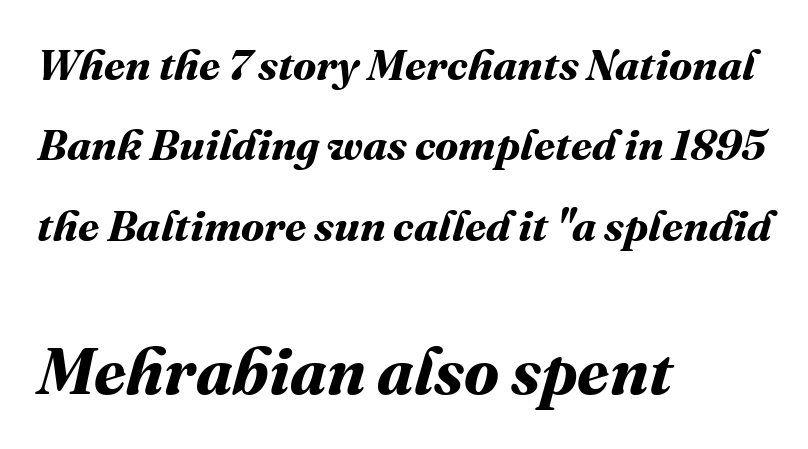
Q: Is the text bold? A: Yes.
Q: Is the text underlined? A: No.
Q: How is the paragraph aligned? A: Left-aligned.
Q: Is the spacing between letters normal or unusually wide? A: Normal.
Q: Which block of text is set in a larger size, the first (top) or the second (bottom)? A: The second (bottom) one.
Q: Width (condensed, normal, or wide)? A: Normal.
Q: Stroke contrast? A: Medium.
Q: x-height? A: Medium.
Q: Monospaced? A: No.
